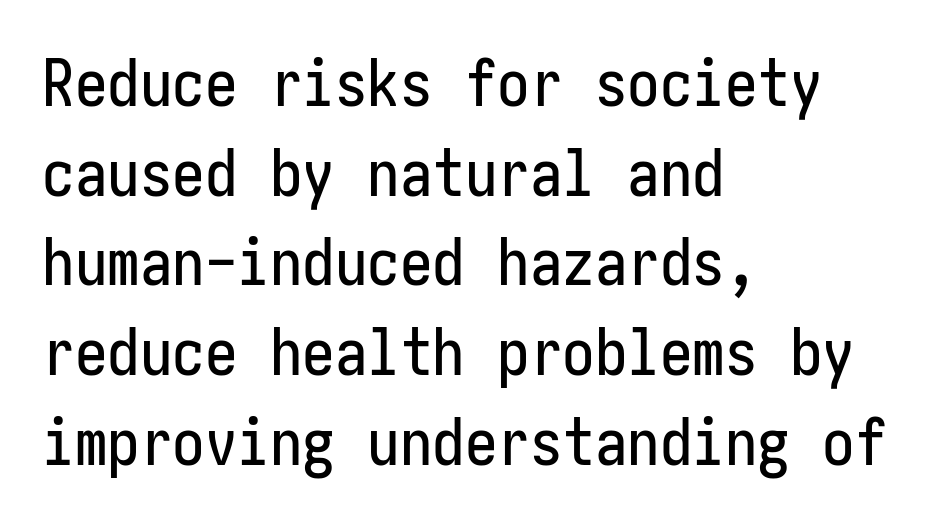
Rendered with straight, roman letterforms. Letters rest on an invisible, unmarked baseline. In terms of leading, this rendering sits right in the middle. To sum up the face: it is a sans, with no serifs.
